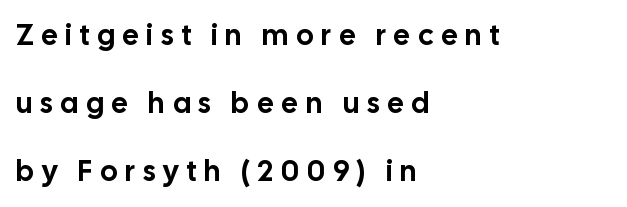
The image shows 29 px sans-serif type, upright; set left-aligned, loose line spacing (2.35x), unusually wide letter spacing (+0.27 em), not underlined; low stroke contrast and a medium x-height.
